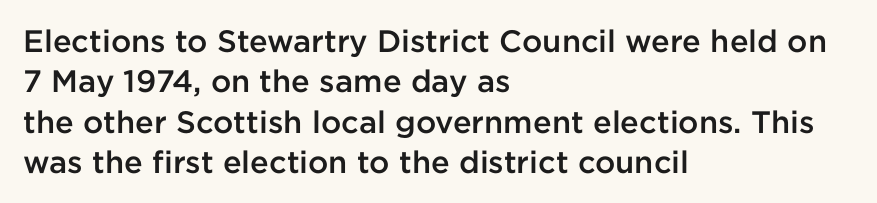
The image shows 31 px semibold sans-serif type, upright; set left-aligned, normal line spacing (1.3x), normal letter spacing, not underlined; low stroke contrast and a medium x-height.
